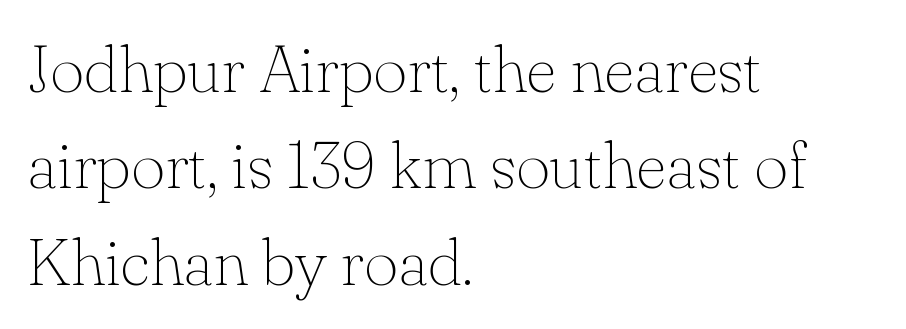
Q: Is the text bold? A: No.
Q: Is the text italic (slanted)? A: No, it is upright.
Q: Is the typeface a serif or a sans-serif typeface? A: Serif.
Q: Is the text underlined? A: No.
Q: How is the paragraph aligned? A: Left-aligned.
Q: Is the spacing between letters normal or unusually wide? A: Normal.
Q: Is the spacing between lines tight, normal or loose? A: Normal.
Q: Width (condensed, normal, or wide)? A: Normal.
Q: Stroke contrast? A: Low.
Q: x-height? A: Small.
Q: Monospaced? A: No.
